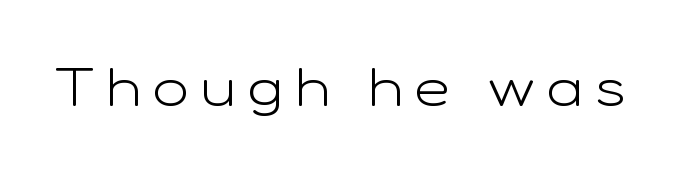
{"serif": "no", "italic": "no", "bold": "no", "weight": "light", "width": "wide", "stroke_contrast": "low", "x_height": "medium", "monospaced": "no", "underline": "no", "letter_spacing": "wide", "letter_spacing_em": 0.23, "glyph_px": 54}
